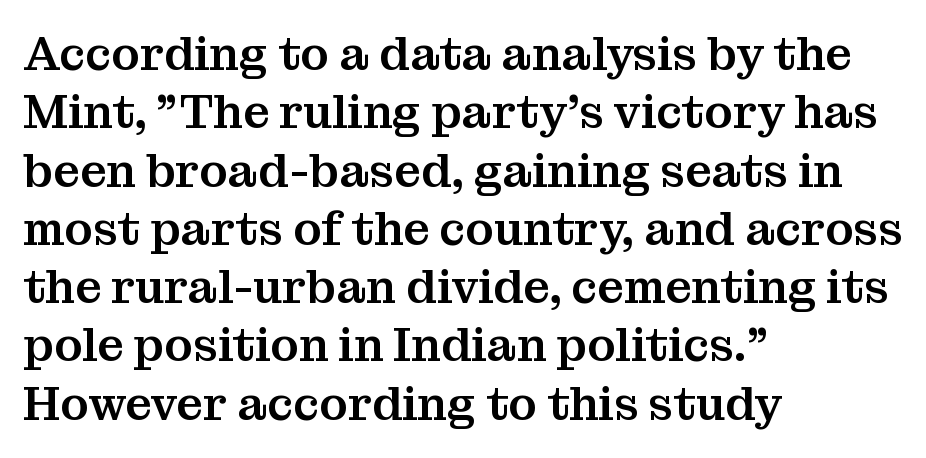
{"serif": "yes", "italic": "no", "width": "normal", "stroke_contrast": "medium", "x_height": "medium", "monospaced": "no", "underline": "no", "align": "left", "line_spacing_ratio": 1.24, "letter_spacing": "normal", "letter_spacing_em": 0.0, "glyph_px": 47}
